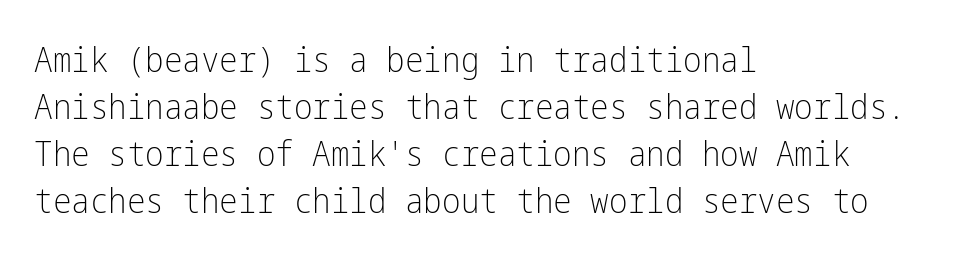
{"serif": "no", "italic": "no", "bold": "no", "weight": "light", "width": "condensed", "stroke_contrast": "low", "x_height": "medium", "underline": "no", "align": "left", "line_spacing": "normal", "line_spacing_ratio": 1.34, "letter_spacing": "normal", "letter_spacing_em": 0.0, "glyph_px": 35}
